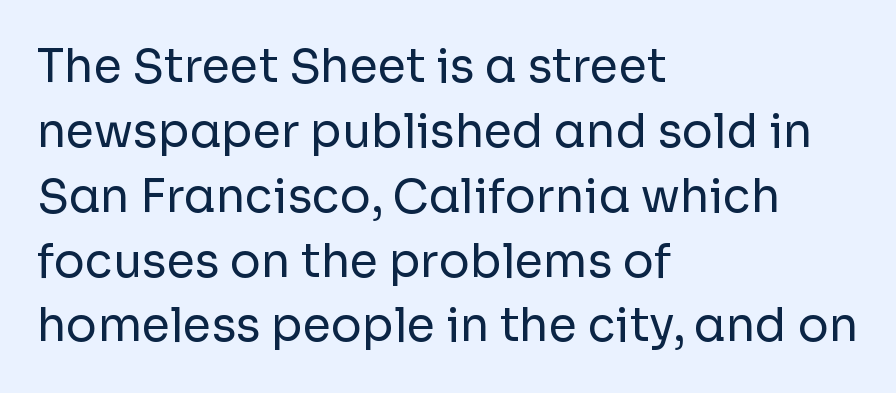
Leading: standard. Nothing sits at the stroke ends, so this counts as sans-serif. Quick note: not italic, upright. A clean baseline with only descenders dipping below it.
